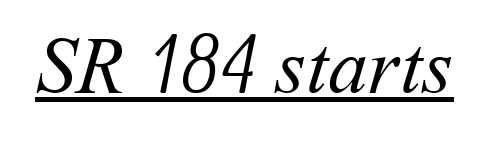
Q: Is the text bold? A: No.
Q: Is the text underlined? A: Yes.
Q: Is the spacing between letters normal or unusually wide? A: Normal.
Q: Width (condensed, normal, or wide)? A: Normal.
Q: Stroke contrast? A: Medium.
Q: x-height? A: Medium.
Q: Monospaced? A: No.
